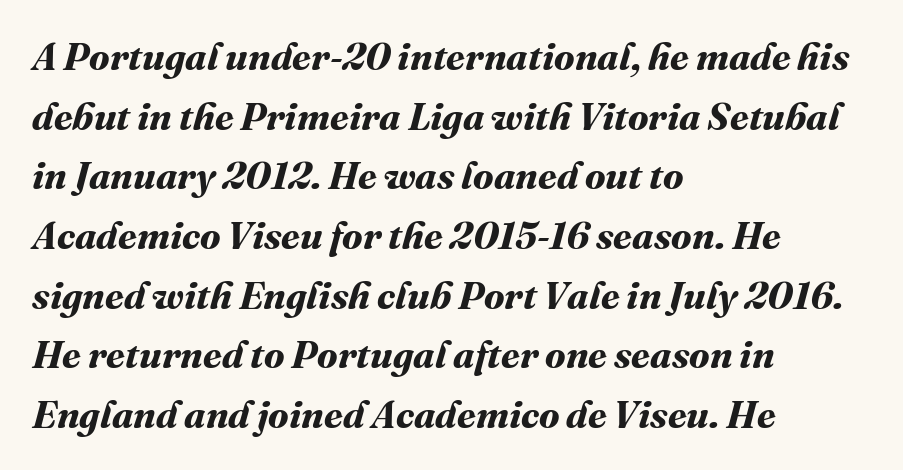
The passage shown is typed in a proportional face where columns would drift. The rag falls on the right side of this text block. Plain, unruled lines of type. Honestly, the row spacing looks completely unremarkable.
